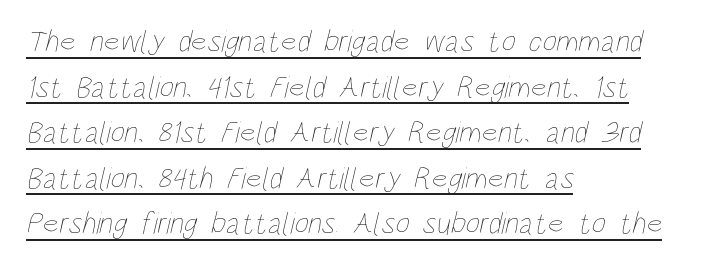
Q: Is the text bold? A: No.
Q: Is the text underlined? A: Yes.
Q: How is the paragraph aligned? A: Left-aligned.
Q: Is the spacing between letters normal or unusually wide? A: Normal.
Q: Is the spacing between lines tight, normal or loose? A: Normal.
Q: Width (condensed, normal, or wide)? A: Condensed.
Q: Stroke contrast? A: Low.
Q: x-height? A: Large.
Q: Monospaced? A: No.
